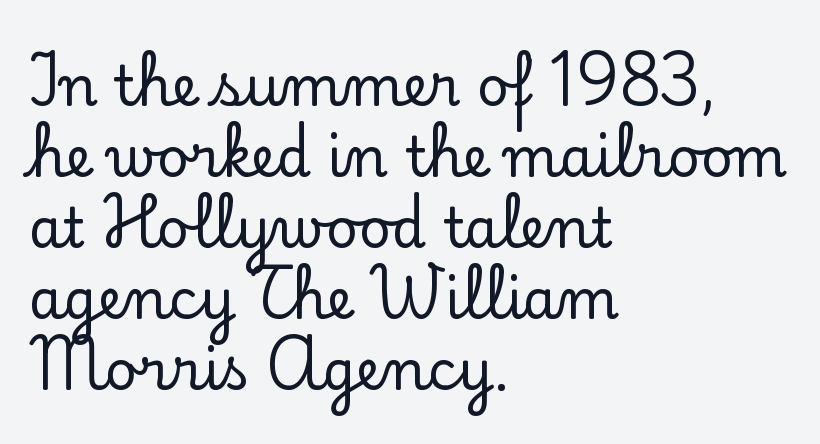
You could not count columns in this text — the font is proportionally spaced. The strip under each line holds only bare page. You can tell from the footed stems that serif type was used. Style check: upright. A typesetter would call this leading conventional body-copy spacing. Horizontally, the lines are justified to the leading edge only.
